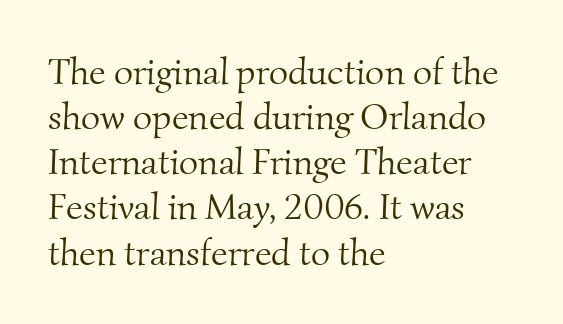
Q: Is the text bold? A: No.
Q: Is the typeface a serif or a sans-serif typeface? A: Serif.
Q: Is the text underlined? A: No.
Q: How is the paragraph aligned? A: Left-aligned.
Q: Is the spacing between letters normal or unusually wide? A: Normal.
Q: Width (condensed, normal, or wide)? A: Normal.
Q: Stroke contrast? A: Medium.
Q: x-height? A: Small.
Q: Monospaced? A: No.
